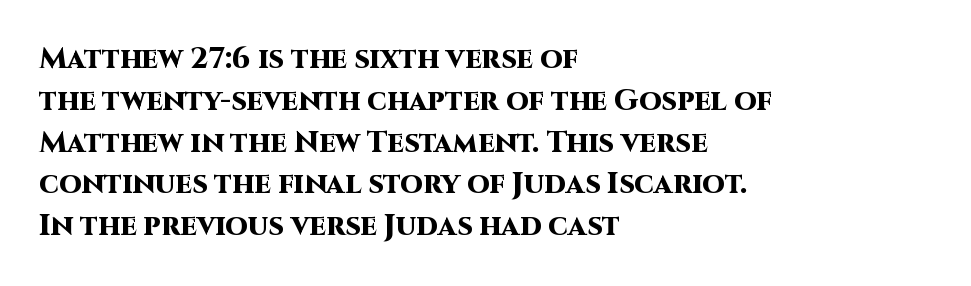
Is there any slant? The stems are plumb. Layout note: lines flush left. Note: no serifs on the glyphs. Pretty heavy lettering here — definitely bold. Descender tails drop into unmarked territory.
